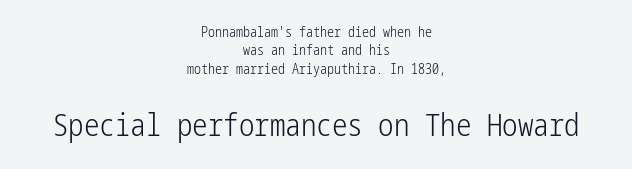
Q: Is the text bold? A: No.
Q: Is the text italic (slanted)? A: No, it is upright.
Q: Is the typeface a serif or a sans-serif typeface? A: Sans-serif.
Q: Is the text underlined? A: No.
Q: How is the paragraph aligned? A: Centered.
Q: Is the spacing between letters normal or unusually wide? A: Normal.
Q: Is the spacing between lines tight, normal or loose? A: Normal.
Q: Which block of text is set in a larger size, the first (top) or the second (bottom)? A: The second (bottom) one.
Q: Width (condensed, normal, or wide)? A: Condensed.
Q: Stroke contrast? A: Low.
Q: x-height? A: Medium.
